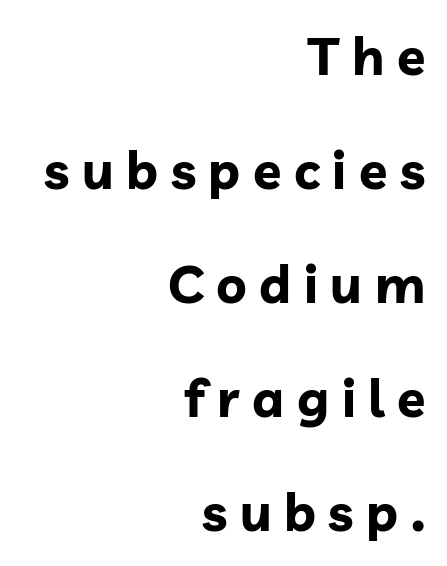
The space beneath each line is pristine and unruled. Vertical spacing — loose. Characters follow at a spacing far wider than the type designer built in. The typesetting leans heavy: a genuine bold. It's the straight-up-and-down kind of type.
